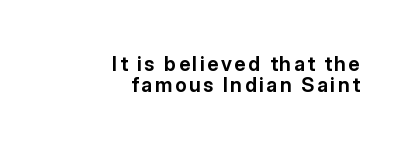
The baseline area is clear. The space between consecutive lines is stingy. The passage is arranged like a letterhead date or caption credit — flush right. The letters are bold, with thick, heavy strokes. Notice how the stems are strictly vertical — no italics here.
